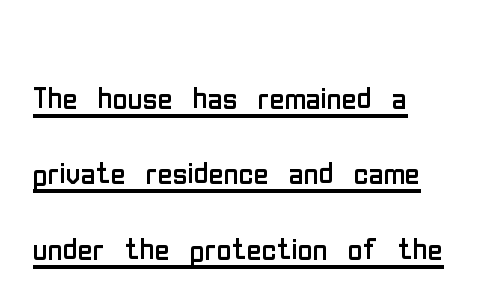
Caption: standard tracking, unaltered. Layout note: lines flush left. The rendering uses natural spacing where letterforms have individual widths. The specimen reads as upright at a glance. To sum up the face: it is a sans, with no serifs.
